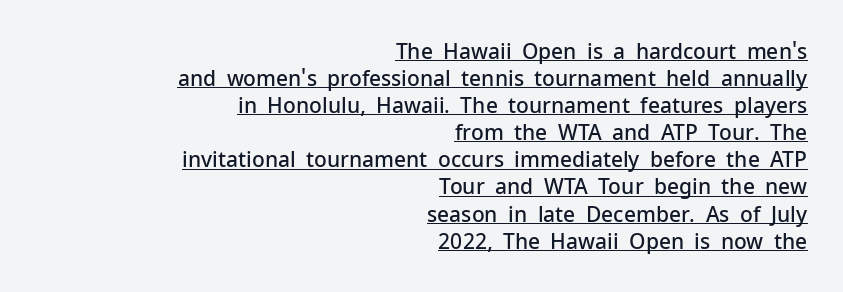
{"italic": "no", "bold": "semi", "underline": "yes", "align": "right", "line_spacing": "normal", "line_spacing_ratio": 1.29, "letter_spacing": "normal", "letter_spacing_em": 0.0, "glyph_px": 21}
